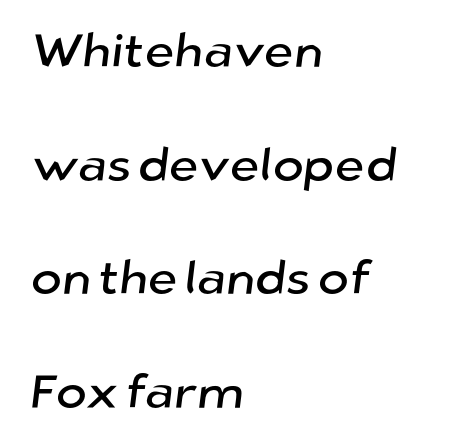
{"serif": "no", "width": "normal", "stroke_contrast": "low", "x_height": "medium", "monospaced": "no", "underline": "no", "align": "left", "line_spacing": "loose", "line_spacing_ratio": 2.42, "letter_spacing": "normal", "letter_spacing_em": 0.0, "glyph_px": 47}
